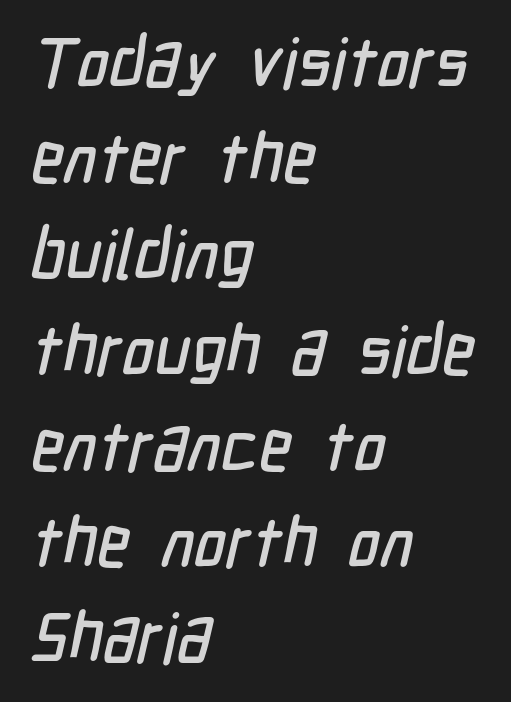
{"serif": "no", "width": "condensed", "stroke_contrast": "low", "x_height": "medium", "monospaced": "no", "underline": "no", "align": "left", "line_spacing": "normal", "line_spacing_ratio": 1.39, "letter_spacing": "normal", "letter_spacing_em": 0.0, "glyph_px": 69}
